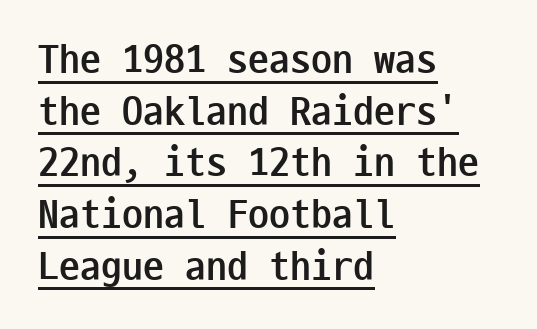
{"serif": "no", "italic": "no", "bold": "yes", "weight": "semibold", "width": "condensed", "stroke_contrast": "low", "x_height": "medium", "monospaced": "yes", "underline": "yes", "align": "left", "line_spacing_ratio": 1.23, "letter_spacing": "normal", "letter_spacing_em": 0.0, "glyph_px": 42}
